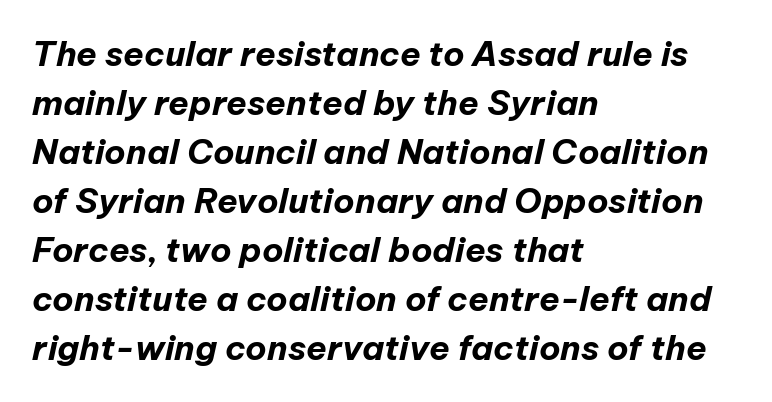
The image shows 34 px bold type, italic (leaning right); set left-aligned, normal line spacing (1.44x), normal letter spacing, not underlined; low stroke contrast and a medium x-height.
